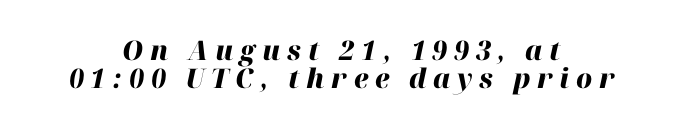
Q: Is the text bold? A: Yes.
Q: Is the text italic (slanted)? A: Yes, it leans right by about 12 degrees.
Q: Is the text underlined? A: No.
Q: How is the paragraph aligned? A: Centered.
Q: Is the spacing between letters normal or unusually wide? A: Unusually wide.
Q: Is the spacing between lines tight, normal or loose? A: Tight.
